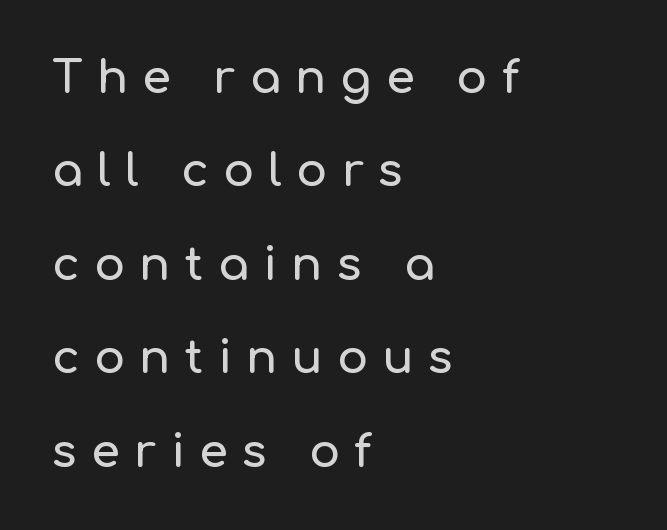
{"serif": "no", "italic": "no", "width": "normal", "stroke_contrast": "low", "x_height": "medium", "monospaced": "no", "underline": "no", "align": "left", "line_spacing": "loose", "line_spacing_ratio": 2.03, "letter_spacing": "wide", "letter_spacing_em": 0.31, "glyph_px": 46}
